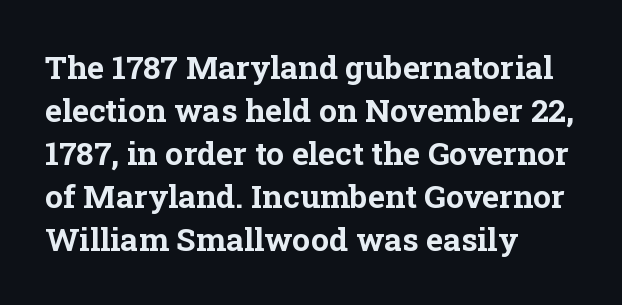
Thick stems and heavy bowls — unmistakably bold. Each line starts at the same left margin while the right side varies. The glyphs in this specimen are seriffed. Vertically, the passage feels balanced, rows spaced as you'd expect.
